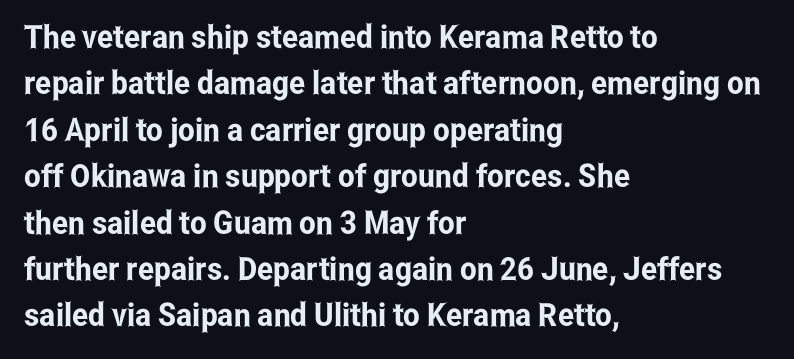
The image shows 32 px condensed sans-serif type, upright; set left-aligned, normal line spacing (1.45x), normal letter spacing, not underlined; low stroke contrast and a medium x-height.
